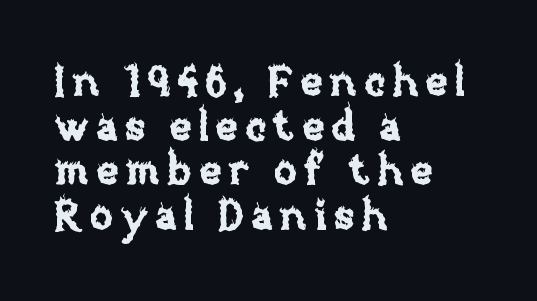
Q: Is the text italic (slanted)? A: No, it is upright.
Q: Is the text underlined? A: No.
Q: How is the paragraph aligned? A: Left-aligned.
Q: Is the spacing between lines tight, normal or loose? A: Tight.
Q: Width (condensed, normal, or wide)? A: Normal.
Q: Stroke contrast? A: Low.
Q: x-height? A: Large.
Q: Monospaced? A: No.
